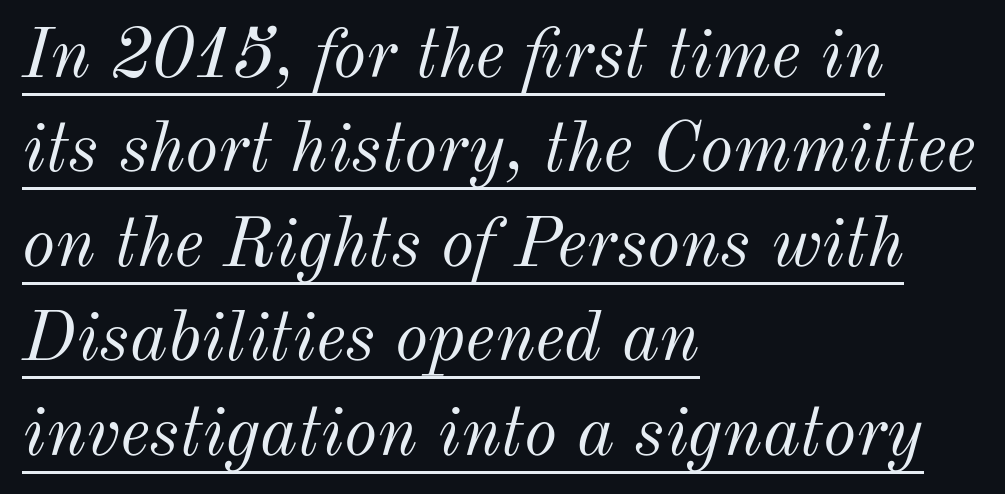
The image shows 71 px light type, italic (leaning right); set left-aligned, normal line spacing (1.33x), normal letter spacing, underlined; medium stroke contrast and a small x-height.
